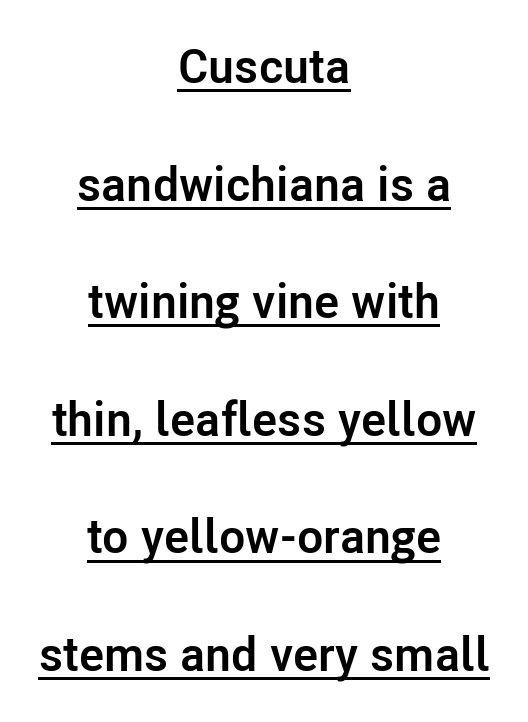
The image shows 48 px semibold sans-serif type, upright; set centered, loose line spacing (2.45x), normal letter spacing, underlined; low stroke contrast and a medium x-height.
